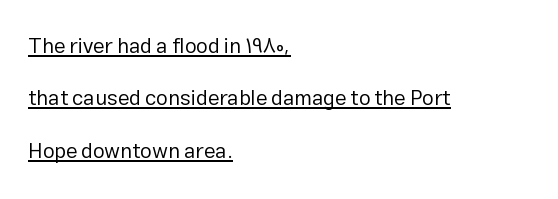
Q: Is the text bold? A: No.
Q: Is the text italic (slanted)? A: No, it is upright.
Q: Is the text underlined? A: Yes.
Q: How is the paragraph aligned? A: Left-aligned.
Q: Is the spacing between letters normal or unusually wide? A: Normal.
Q: Is the spacing between lines tight, normal or loose? A: Loose.
